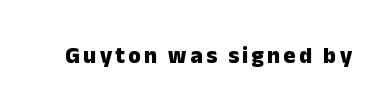
Q: Is the text bold? A: Yes.
Q: Is the text italic (slanted)? A: No, it is upright.
Q: Is the text underlined? A: No.
